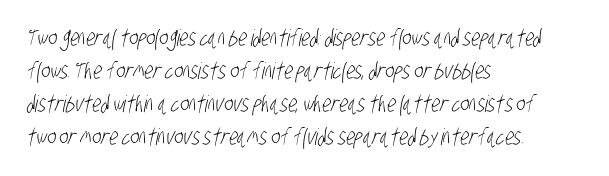
Is the stroke heavy? The answer is a plain regular-or-lighter. A bare baseline throughout the passage. Each line starts at the same left margin while the right side varies. Here the glyphs are tracked normally, forming tight word shapes.
